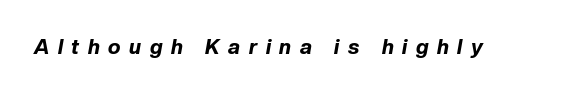
The rendering uses a bold face; every stroke is thick and dark. The specimen reads as italic at a glance. Loose tracking; the words dissolve into strings of separated letters. Honestly, there is no underline to notice here at all.
